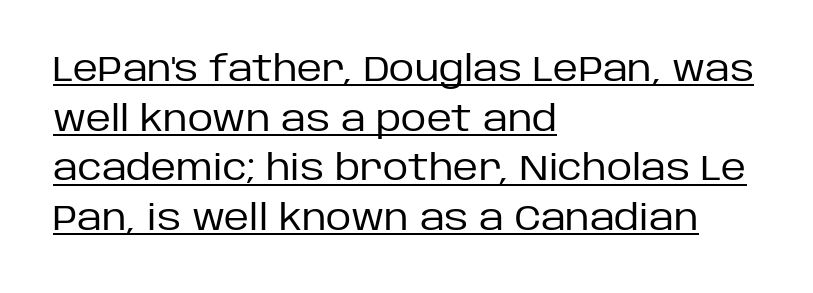
Check the space under the baseline: a stroke is drawn there. Every row of glyphs begins at an identical x-position on the left. Ink coverage per letter is moderate at most. No extra tracking has been applied to these lines. Normally led — the rows are evenly, conventionally spaced.
